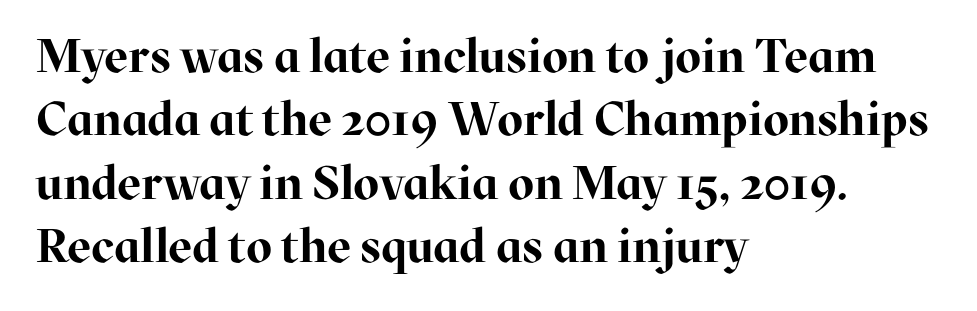
{"serif": "yes", "italic": "no", "bold": "yes", "weight": "bold", "width": "normal", "stroke_contrast": "high", "x_height": "medium", "monospaced": "no", "underline": "no", "align": "left", "line_spacing": "normal", "line_spacing_ratio": 1.35, "letter_spacing": "normal", "letter_spacing_em": 0.0, "glyph_px": 47}
